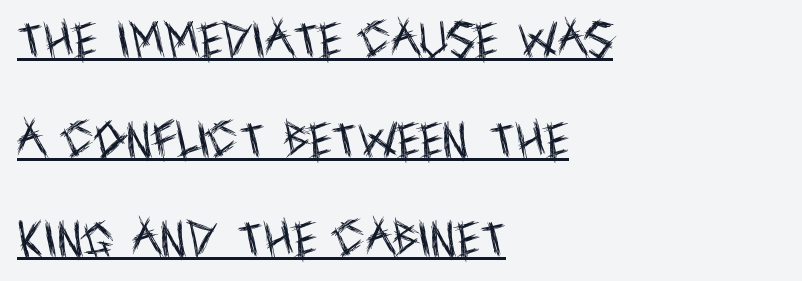
The image shows 40 px regular-weight, condensed sans-serif type, upright; set left-aligned, loose line spacing (2.49x), normal letter spacing, underlined; a large x-height.
